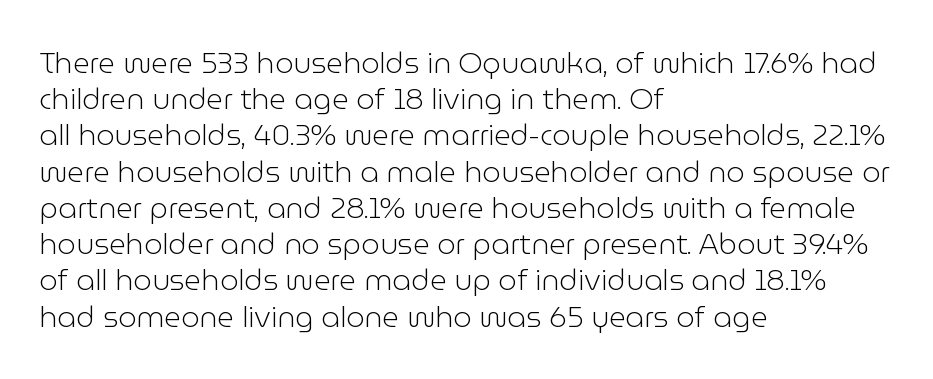
The image shows 29 px light sans-serif type, upright; set left-aligned, normal line spacing (1.25x), normal letter spacing, not underlined; low stroke contrast and a medium x-height.
